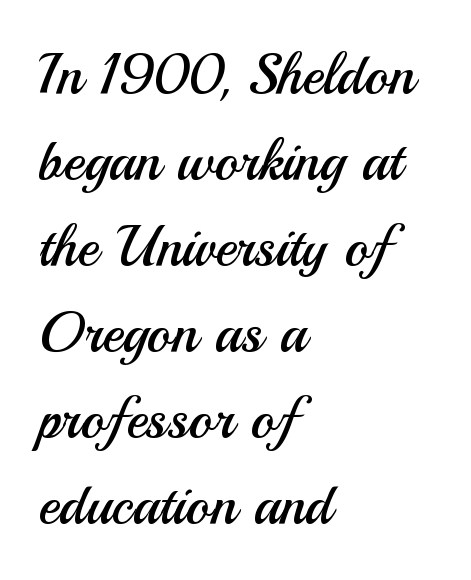
Teacher's note: observe the even left margin — that is flush-left alignment. If you measured baseline to baseline, you'd find a middling distance. Varying glyph widths throughout — classic text-font behaviour. Typographically, this falls in the sans-serif category. The typesetting does not lean heavy: it is not bold.
